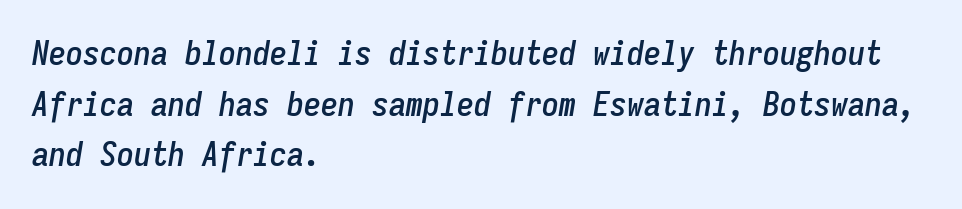
A typesetter would call this zero additional tracking. These lines are rendered in a fixed-pitch font. All the whitespace from short lines collects on the right. The area under the type is left untouched. Rows of type keep a routine distance in the vertical direction.
